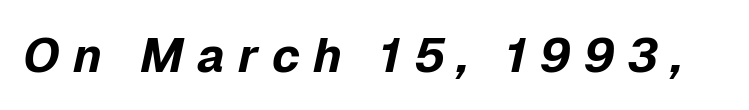
This sample has the flowing, uneven cadence of proportional lettering. The strokes are fattened all the way to bold. Plain, unruled lines of type. This sample uses expanded letter spacing, leaving extra air between glyphs. Compared with ordinary roman type, these characters are visibly tilted.
